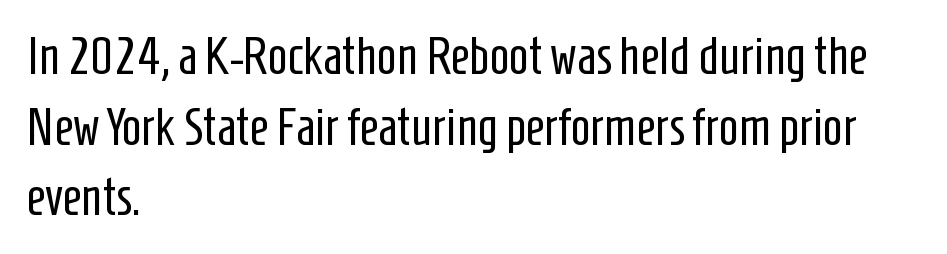
Every character sits straight up, as roman type does. Nobody touched the tracking dial on this one. Each stroke keeps to a modest, everyday thickness or less. In terms of letterform style, serifs are entirely absent. Caption: multi-line text, flush left, ragged right. The space between consecutive lines is moderate.
